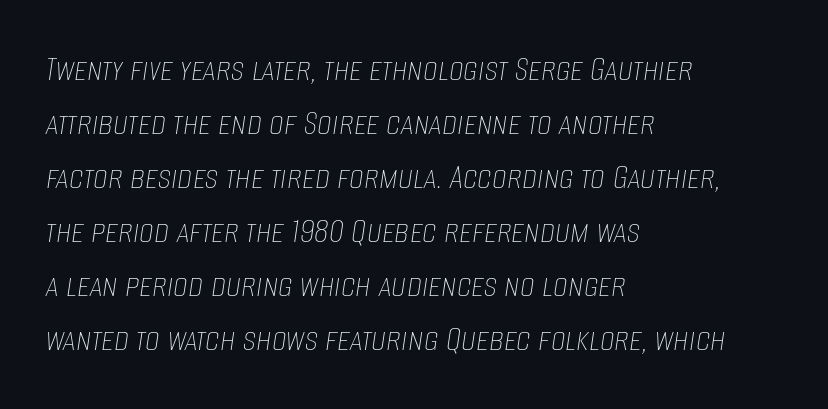
{"italic": "yes", "lean": "right", "slant_degrees": 8, "bold": "no", "weight": "thin", "width": "condensed", "stroke_contrast": "low", "x_height": "large", "monospaced": "no", "underline": "no", "align": "left", "line_spacing": "normal", "line_spacing_ratio": 1.46, "letter_spacing": "normal", "letter_spacing_em": 0.0, "glyph_px": 37}
